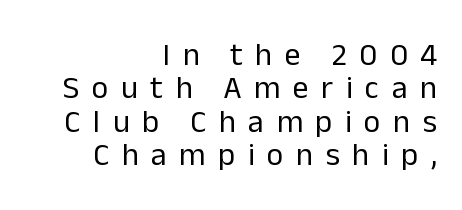
Honestly, the rows look squashed on top of each other. Unlike a traditional serif, this face leaves its strokes unadorned. Here the glyphs are tracked loosely, breaking word shapes into spaced letters. Here the designer chose a conventional face with non-uniform glyph widths.
